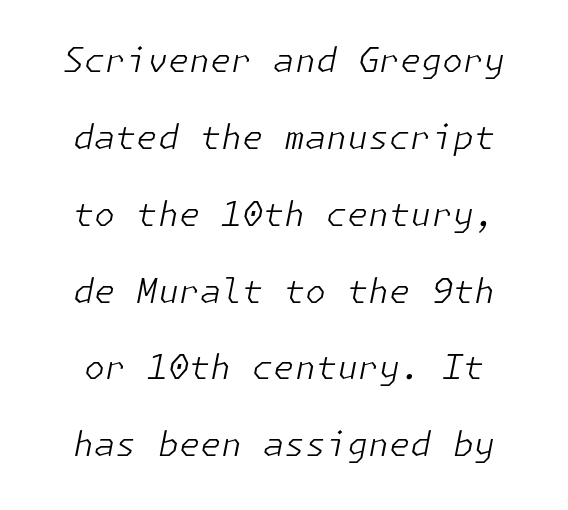
The type is set solid horizontally, with unmodified tracking. Does the lettering tilt? It does — this is italic. Nothing heavy about these letters — not bold at all. Horizontal bands of white between lines are thick stripes. Unmarked baselines from the first word to the last.
